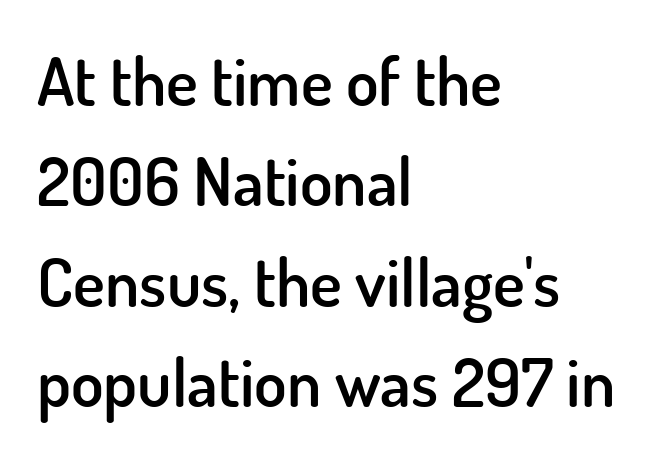
Q: Is the text bold? A: Semi-bold.
Q: Is the text italic (slanted)? A: No, it is upright.
Q: Is the typeface a serif or a sans-serif typeface? A: Sans-serif.
Q: Is the text underlined? A: No.
Q: How is the paragraph aligned? A: Left-aligned.
Q: Is the spacing between letters normal or unusually wide? A: Normal.
Q: Is the spacing between lines tight, normal or loose? A: Normal.
Q: Width (condensed, normal, or wide)? A: Normal.
Q: Stroke contrast? A: Low.
Q: x-height? A: Small.
Q: Monospaced? A: No.
